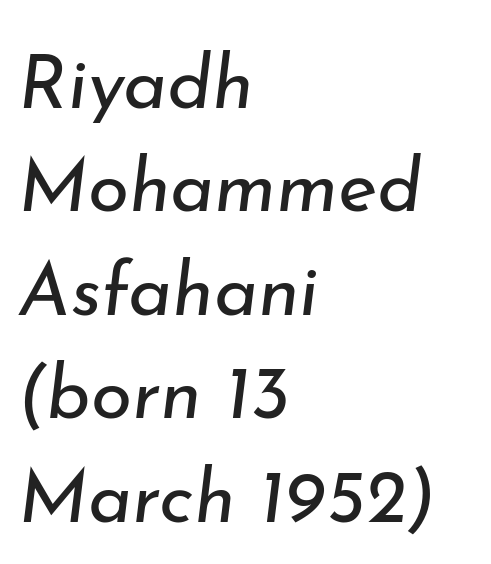
Q: Is the text bold? A: No.
Q: Is the text italic (slanted)? A: Yes, it leans right by about 7 degrees.
Q: Is the text underlined? A: No.
Q: How is the paragraph aligned? A: Left-aligned.
Q: Is the spacing between letters normal or unusually wide? A: Normal.
Q: Is the spacing between lines tight, normal or loose? A: Normal.
Q: Width (condensed, normal, or wide)? A: Normal.
Q: Stroke contrast? A: Low.
Q: x-height? A: Small.
Q: Monospaced? A: No.
